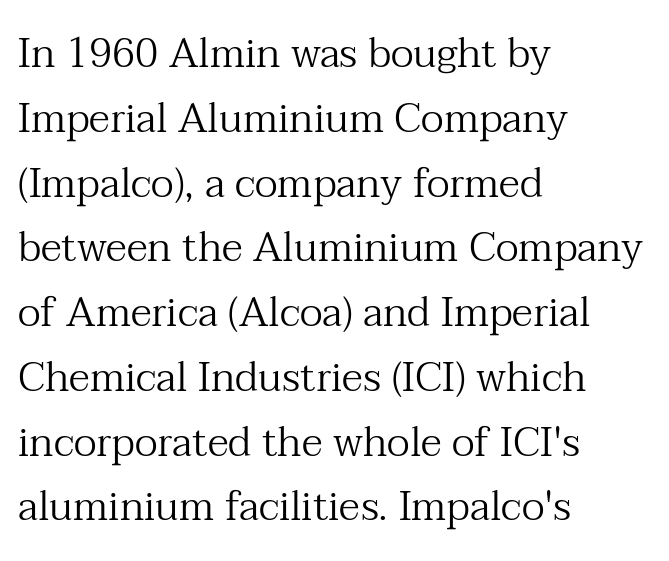
All the whitespace from short lines collects on the right. Think of a printed novel: that variable character pitch is what you see here. Counters stay open thanks to moderate or lighter strokes. Letters rest on an invisible, unmarked baseline.
